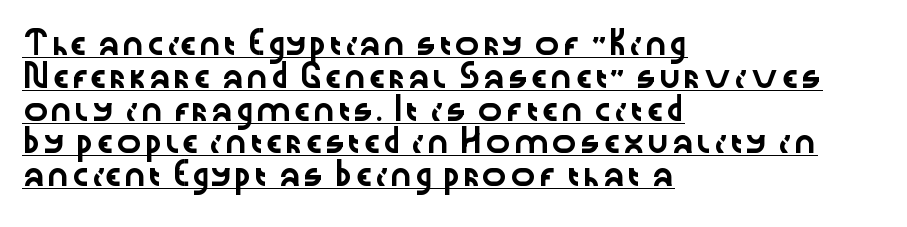
The image shows 21 px text type, upright; set left-aligned, normal line spacing (1.56x), normal letter spacing, underlined.
